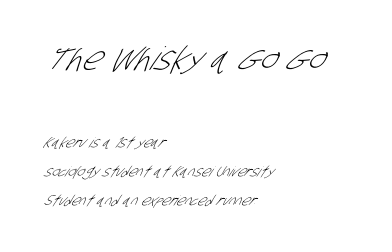
The image shows 32 px light, condensed sans-serif type; set left-aligned, loose line spacing (2.08x), normal letter spacing, not underlined; the first (top) block is 2.29x larger; low stroke contrast and a large x-height.
